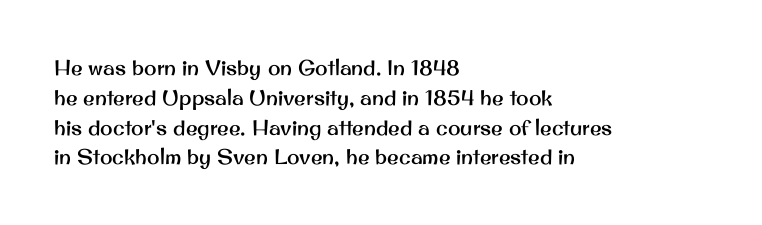
Q: Is the text italic (slanted)? A: No, it is upright.
Q: Is the text underlined? A: No.
Q: How is the paragraph aligned? A: Left-aligned.
Q: Is the spacing between letters normal or unusually wide? A: Normal.
Q: Is the spacing between lines tight, normal or loose? A: Normal.
